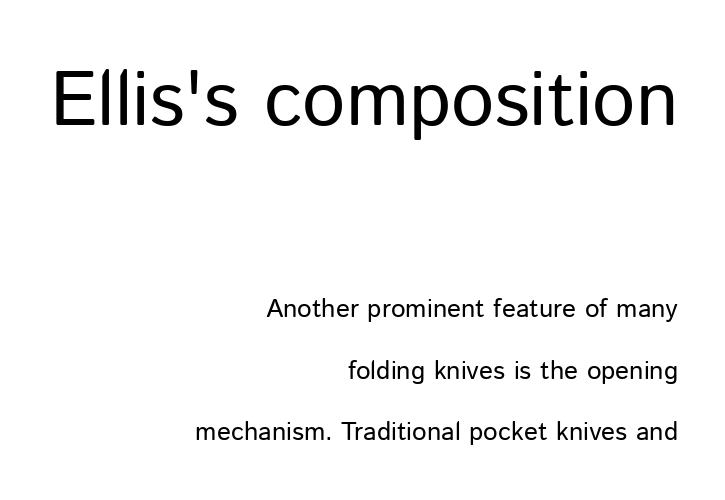
{"serif": "no", "italic": "no", "bold": "no", "weight": "regular", "width": "normal", "stroke_contrast": "low", "x_height": "medium", "monospaced": "no", "underline": "no", "align": "right", "line_spacing": "loose", "line_spacing_ratio": 2.36, "letter_spacing": "normal", "letter_spacing_em": 0.0, "larger_block": "first", "size_ratio": 2.96, "glyph_px": 77}
